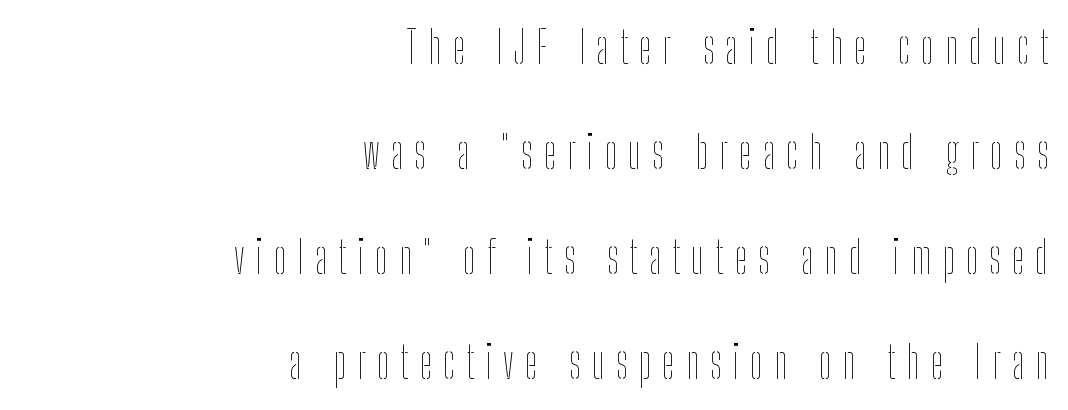
The letters stand straight up with perfectly vertical stems. Vertical stems look standard width or narrower in stroke. A great deal of white space separates one row of letters from the next. Tracking value appears strongly positive — letters spread wide. The letters advance in unequal steps, a hallmark of proportional type. Teacher's note: observe the even right margin — that is flush-right alignment.
